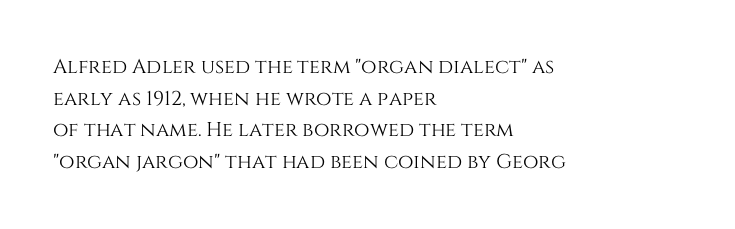
The image shows 20 px text type, upright; set left-aligned, normal line spacing (1.58x), normal letter spacing, not underlined.
